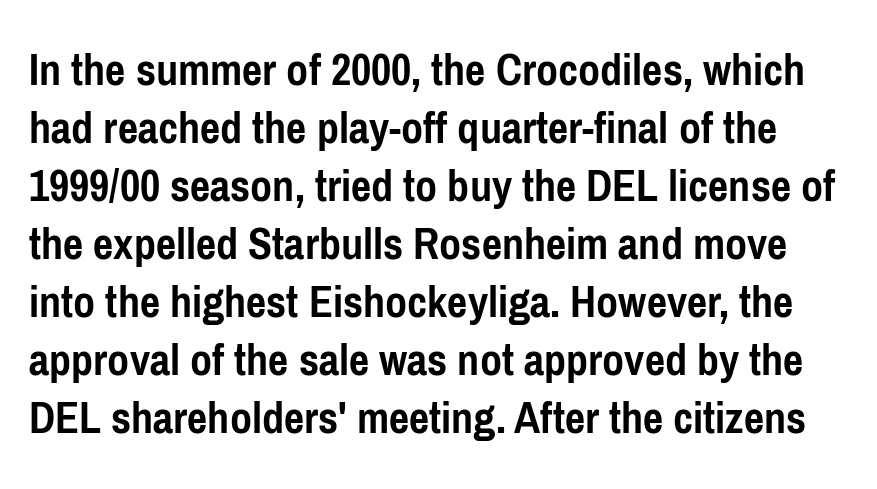
The image shows 48 px semibold, condensed sans-serif type, upright; set line spacing 1.21x, normal letter spacing, not underlined; low stroke contrast and a medium x-height.
